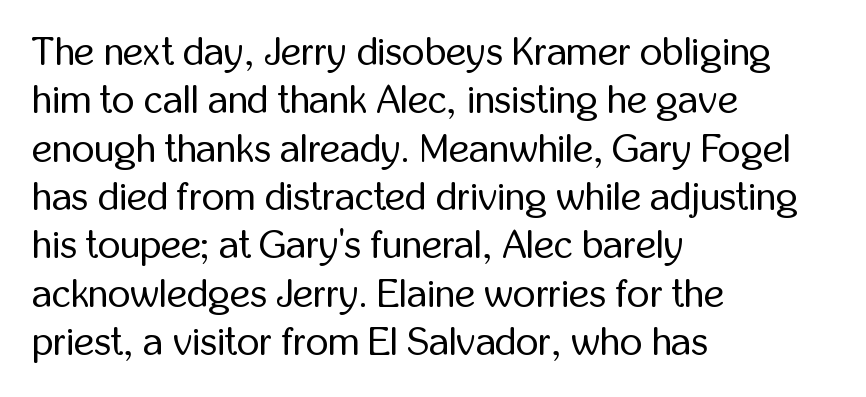
This rendering uses left alignment, leaving the right contour irregular. No extra tracking has been applied to these lines. These lines are composed in type without serifs. Here the designer chose a conventional face with non-uniform glyph widths.
